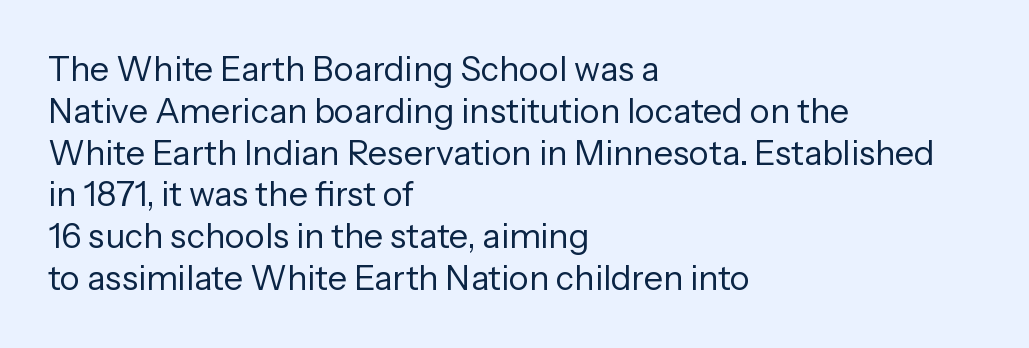
Q: Is the text bold? A: No.
Q: Is the text italic (slanted)? A: No, it is upright.
Q: Is the typeface a serif or a sans-serif typeface? A: Sans-serif.
Q: Is the text underlined? A: No.
Q: How is the paragraph aligned? A: Left-aligned.
Q: Is the spacing between letters normal or unusually wide? A: Normal.
Q: Width (condensed, normal, or wide)? A: Normal.
Q: Stroke contrast? A: Low.
Q: x-height? A: Medium.
Q: Monospaced? A: No.
